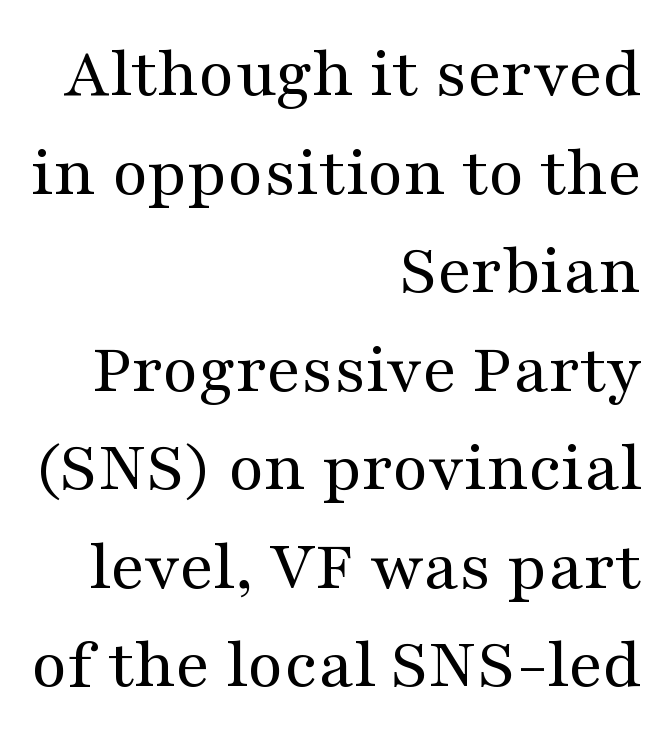
The image shows 73 px regular-weight, wide serif type, upright; set right-aligned, normal line spacing (1.35x), normal letter spacing, not underlined; medium stroke contrast and a medium x-height.
